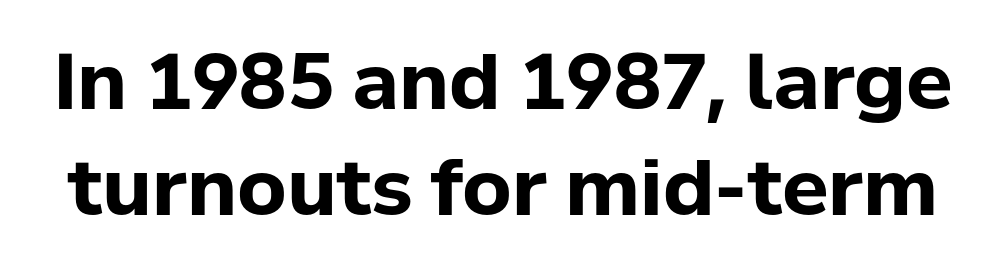
Honestly, there is no underline to notice here at all. Characters remain perfectly vertical along every line. These lines carry a lot of weight — the face is fully bold. Normally led — the rows are evenly, conventionally spaced. The horizontal fit of the characters is conventional and even. A typesetter would call this proportional, since set widths differ per character.
